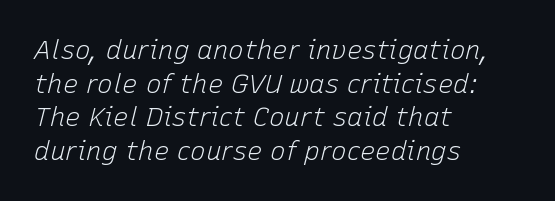
The image shows 26 px text type, italic (leaning right); set left-aligned, normal line spacing (1.29x), normal letter spacing, not underlined.
